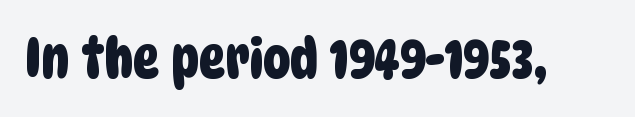
{"serif": "no", "width": "condensed", "stroke_contrast": "low", "x_height": "large", "monospaced": "no", "underline": "no", "letter_spacing": "normal", "letter_spacing_em": 0.0, "glyph_px": 55}
